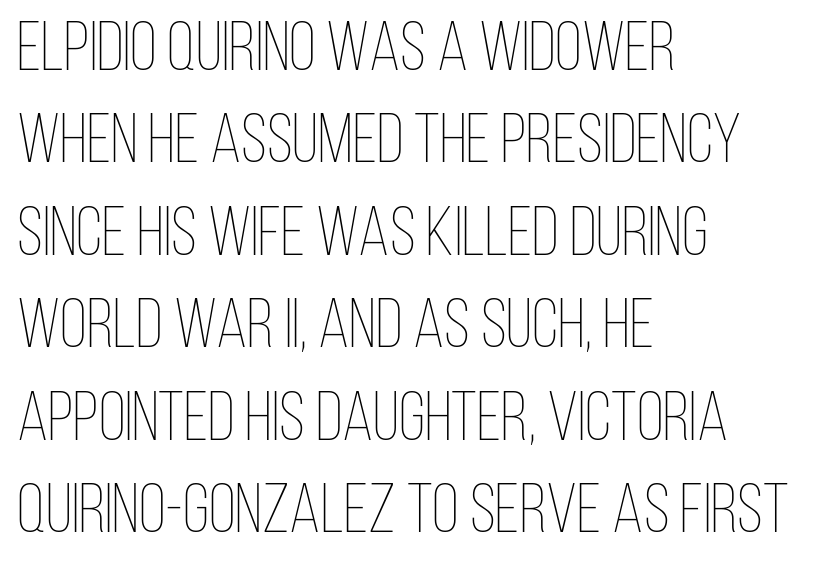
{"italic": "no", "bold": "no", "weight": "thin", "width": "condensed", "stroke_contrast": "low", "x_height": "large", "monospaced": "no", "underline": "no", "align": "left", "line_spacing": "normal", "line_spacing_ratio": 1.32, "letter_spacing": "normal", "letter_spacing_em": 0.0, "glyph_px": 70}
